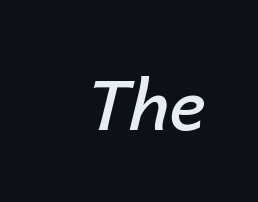
{"italic": "yes", "lean": "right", "slant_degrees": 14, "bold": "semi", "weight": "semibold", "width": "normal", "stroke_contrast": "low", "x_height": "medium", "monospaced": "no", "underline": "no", "letter_spacing": "normal", "letter_spacing_em": 0.0, "glyph_px": 69}
